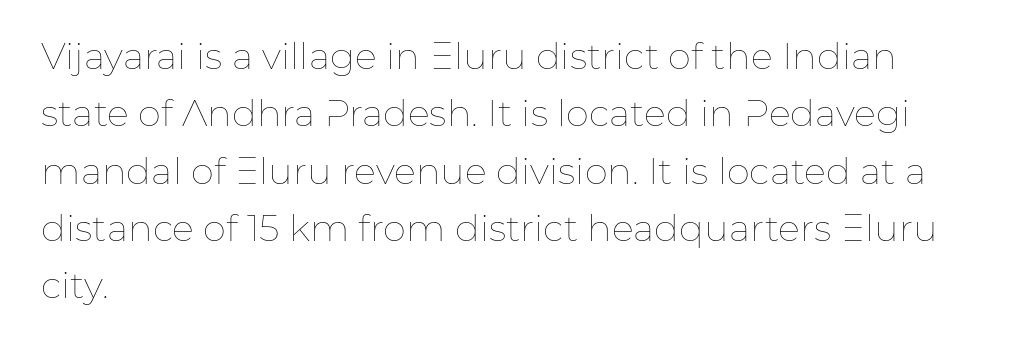
Q: Is the text bold? A: No.
Q: Is the text italic (slanted)? A: No, it is upright.
Q: Is the text underlined? A: No.
Q: How is the paragraph aligned? A: Left-aligned.
Q: Is the spacing between letters normal or unusually wide? A: Normal.
Q: Is the spacing between lines tight, normal or loose? A: Normal.
Q: Width (condensed, normal, or wide)? A: Normal.
Q: Stroke contrast? A: Low.
Q: x-height? A: Medium.
Q: Monospaced? A: No.
